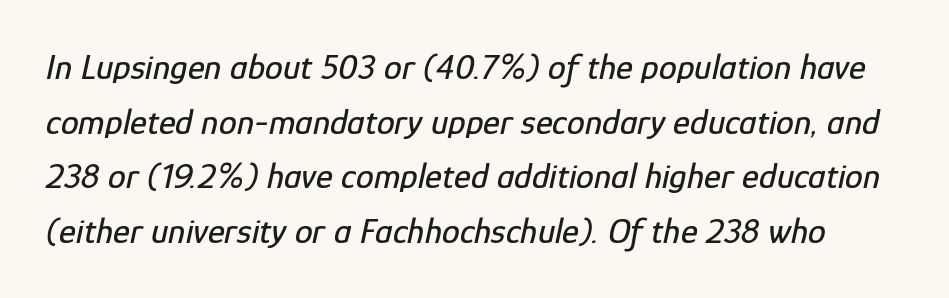
{"italic": "yes", "lean": "right", "slant_degrees": 12, "width": "condensed", "stroke_contrast": "low", "x_height": "medium", "monospaced": "no", "underline": "no", "line_spacing": "normal", "line_spacing_ratio": 1.52, "letter_spacing": "normal", "letter_spacing_em": 0.0, "glyph_px": 36}
